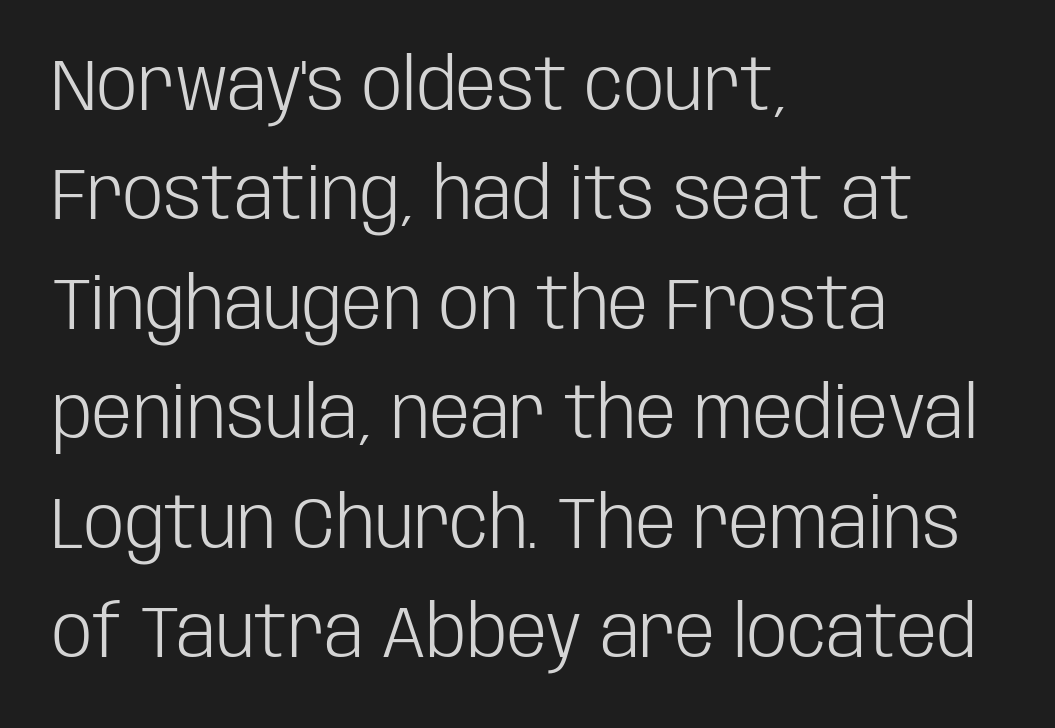
Each letter keeps its own natural width here, so spacing adapts to shape. A typesetter would mark this as roman, not italic. Quick note: interline space is typical. Is the block centered? No — it sits flush against the left margin. Counters stay open thanks to moderate or lighter strokes. Underline: absent.
